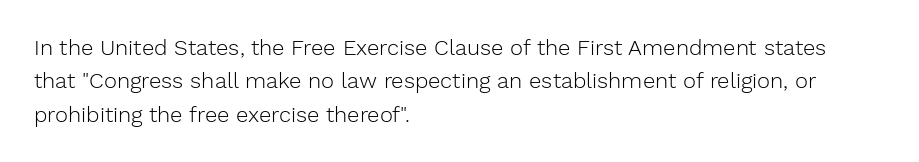
Q: Is the text bold? A: No.
Q: Is the text italic (slanted)? A: No, it is upright.
Q: Is the text underlined? A: No.
Q: How is the paragraph aligned? A: Left-aligned.
Q: Is the spacing between letters normal or unusually wide? A: Normal.
Q: Is the spacing between lines tight, normal or loose? A: Normal.
